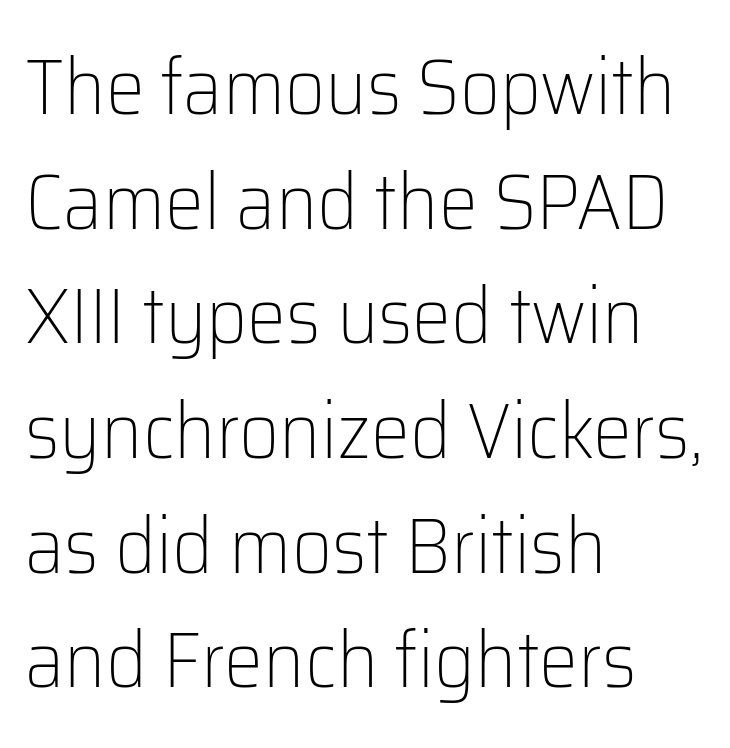
The image shows 78 px light sans-serif type, upright; set left-aligned, normal line spacing (1.47x), normal letter spacing, not underlined; low stroke contrast and a medium x-height.
